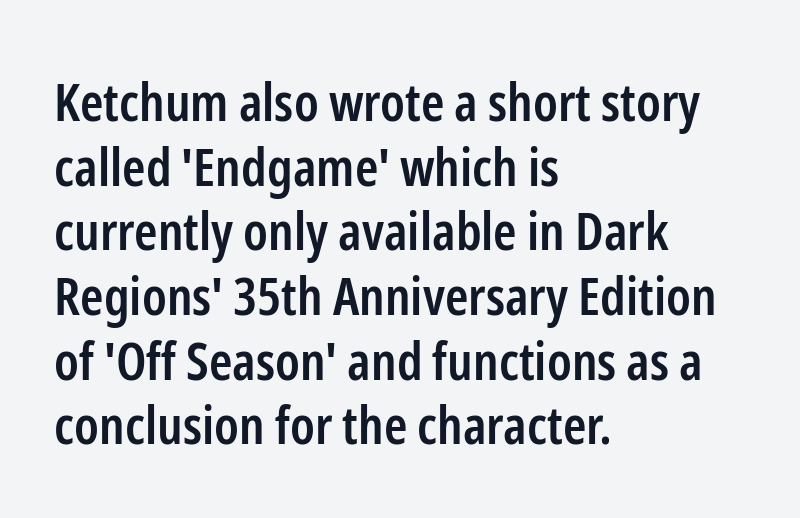
{"serif": "no", "italic": "no", "bold": "semi", "weight": "semibold", "width": "condensed", "stroke_contrast": "low", "x_height": "medium", "monospaced": "no", "underline": "no", "align": "left", "line_spacing_ratio": 1.22, "letter_spacing": "normal", "letter_spacing_em": 0.0, "glyph_px": 53}
